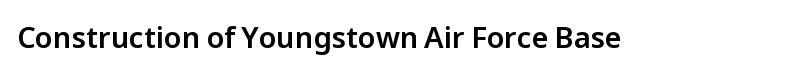
The letterforms sit shoulder to shoulder at normal distance. Vertical strokes here are truly vertical. Proportional: the letters do not fall into vertical columns. The specimen omits any rule beneath the text block's lines. Typographically, this falls in the sans-serif category.
